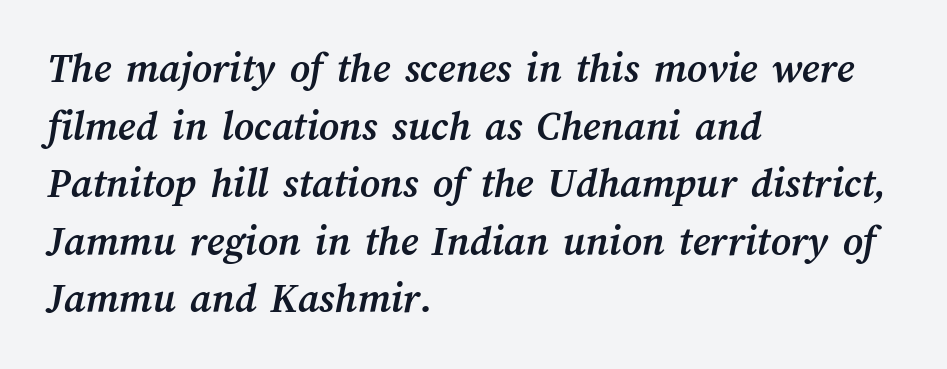
The image shows 43 px semibold type; set left-aligned, normal line spacing (1.34x), normal letter spacing, not underlined; medium stroke contrast and a medium x-height.
